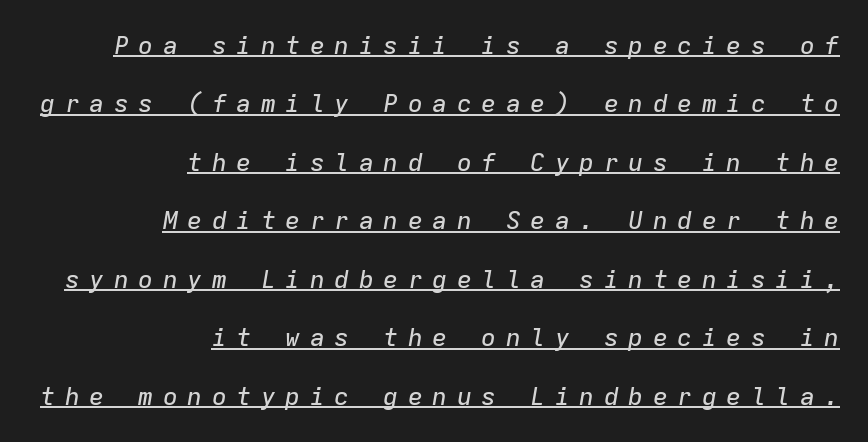
The image shows 25 px text type, italic (leaning right); set right-aligned, loose line spacing (2.34x), unusually wide letter spacing (+0.38 em), underlined.
